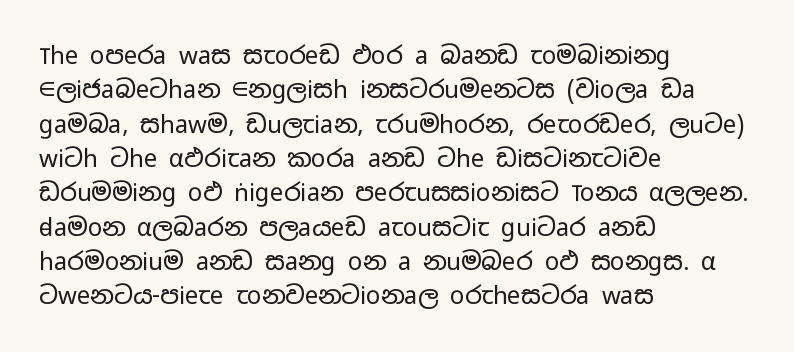
The image shows 24 px text type, upright; set left-aligned, normal line spacing (1.43x), normal letter spacing, not underlined.
